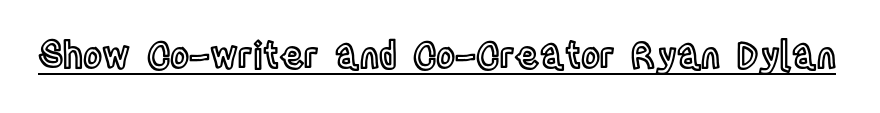
Q: Is the text italic (slanted)? A: No, it is upright.
Q: Is the text underlined? A: Yes.
Q: Is the spacing between letters normal or unusually wide? A: Normal.
Q: Width (condensed, normal, or wide)? A: Condensed.
Q: x-height? A: Large.
Q: Monospaced? A: No.
